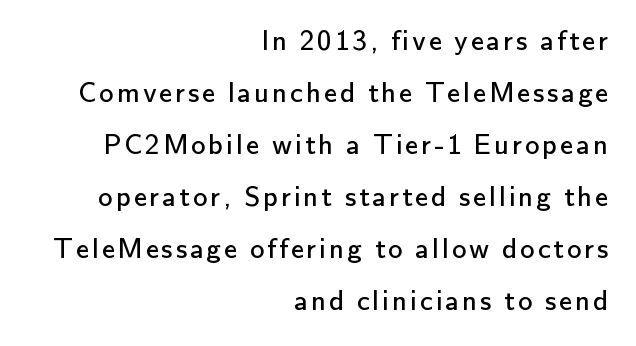
{"serif": "no", "italic": "no", "bold": "no", "weight": "regular", "width": "normal", "stroke_contrast": "low", "x_height": "small", "monospaced": "no", "underline": "no", "align": "right", "line_spacing_ratio": 1.79, "glyph_px": 29}
